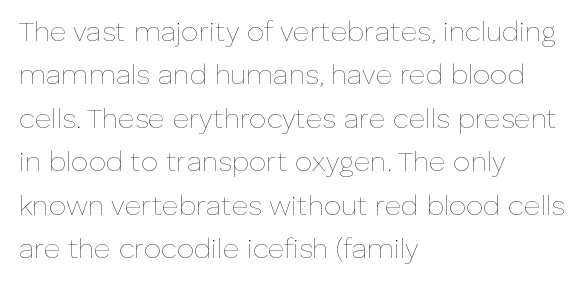
{"italic": "no", "bold": "no", "weight": "thin", "width": "normal", "stroke_contrast": "low", "x_height": "medium", "monospaced": "no", "underline": "no", "align": "left", "line_spacing": "normal", "line_spacing_ratio": 1.55, "letter_spacing": "normal", "letter_spacing_em": 0.0, "glyph_px": 28}
